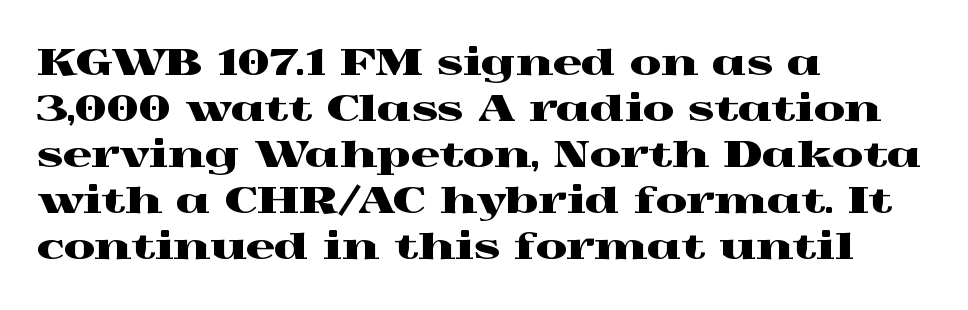
The image shows 36 px wide serif type, upright; set left-aligned, normal line spacing (1.28x), normal letter spacing, not underlined; a medium x-height.
